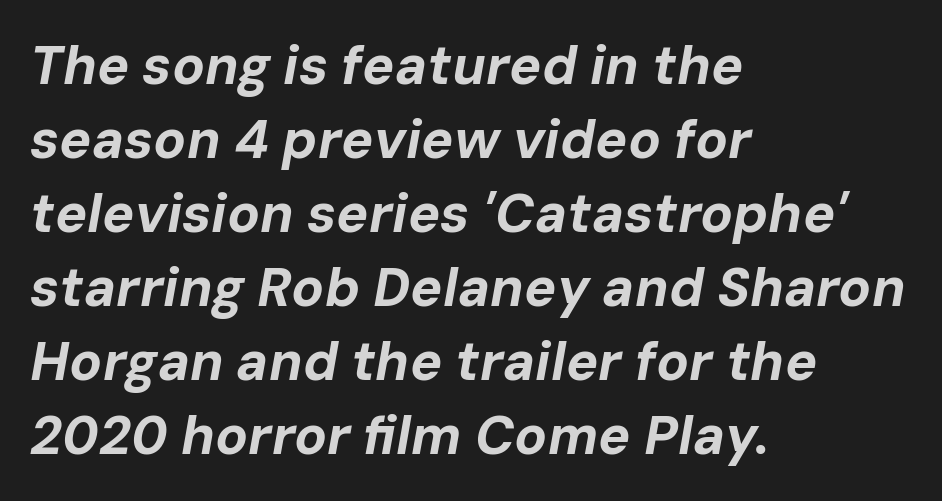
Notice how the stems are inclined rather than vertical — that's the hallmark of italics. The gap between lines stays unmarked. This sample uses plain, unmodified letter spacing. The lines sit at an ordinary, default distance from one another. The letters advance in unequal steps, a hallmark of proportional type.
